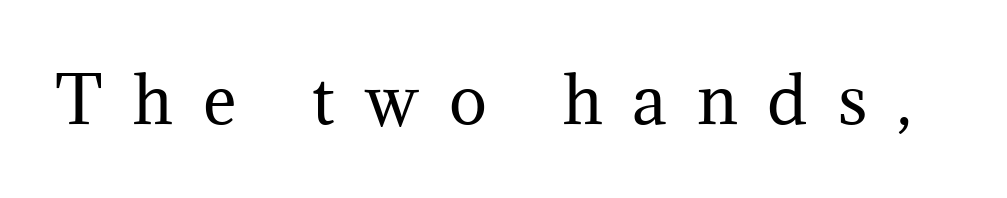
The letterforms sit at book weight or below. Characters remain perfectly vertical along every line. Glance below the letters and you will spot only blank space. You could not count columns in this text — the font is proportionally spaced.
